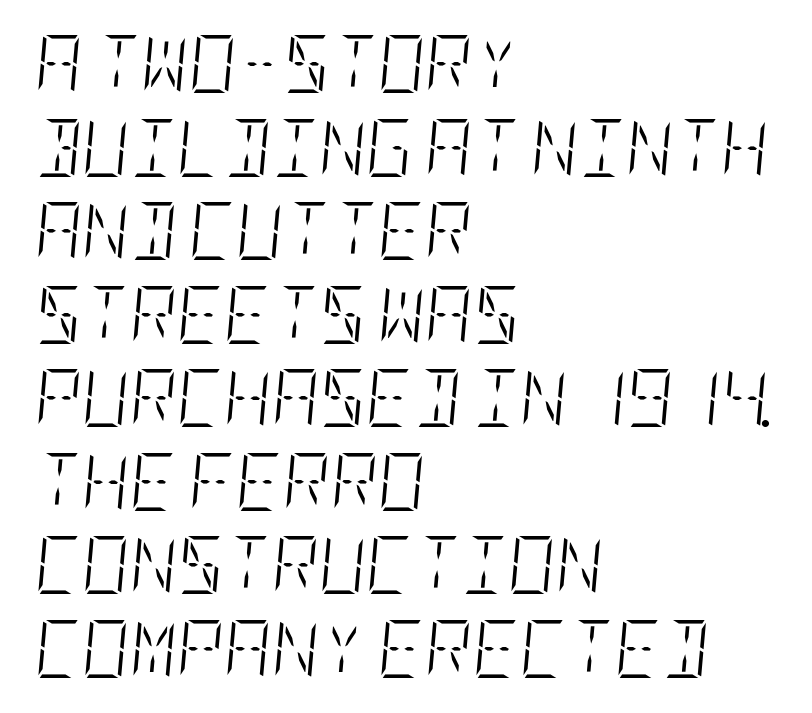
Q: Is the text bold? A: No.
Q: Is the text italic (slanted)? A: Yes, it leans right by about 5 degrees.
Q: Is the text underlined? A: No.
Q: How is the paragraph aligned? A: Left-aligned.
Q: Is the spacing between letters normal or unusually wide? A: Normal.
Q: Is the spacing between lines tight, normal or loose? A: Normal.
Q: Width (condensed, normal, or wide)? A: Condensed.
Q: Stroke contrast? A: Low.
Q: x-height? A: Large.
